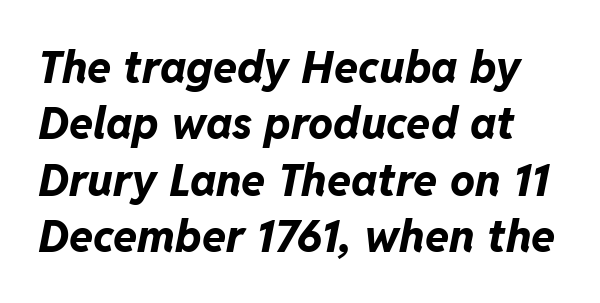
Think of a printed novel: that variable character pitch is what you see here. Compared with an ordinary text face, these strokes are far heavier — a full bold. Rows of type keep a routine distance in the vertical direction. The face used here has a pronounced slope to its letters.
